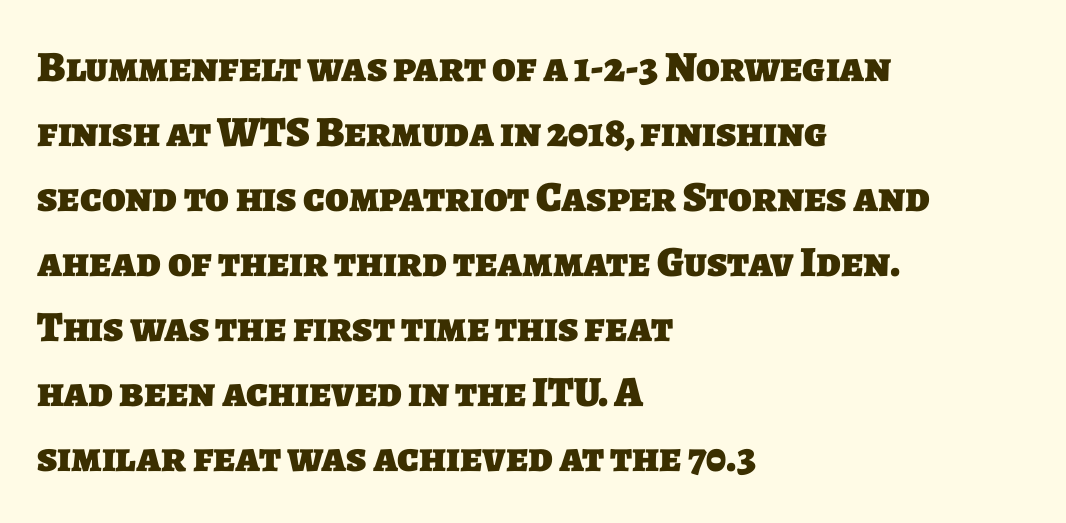
{"serif": "no", "bold": "yes", "weight": "heavy", "width": "normal", "stroke_contrast": "low", "x_height": "large", "monospaced": "no", "underline": "no", "align": "left", "line_spacing": "normal", "line_spacing_ratio": 1.51, "letter_spacing": "normal", "letter_spacing_em": 0.0, "glyph_px": 43}
